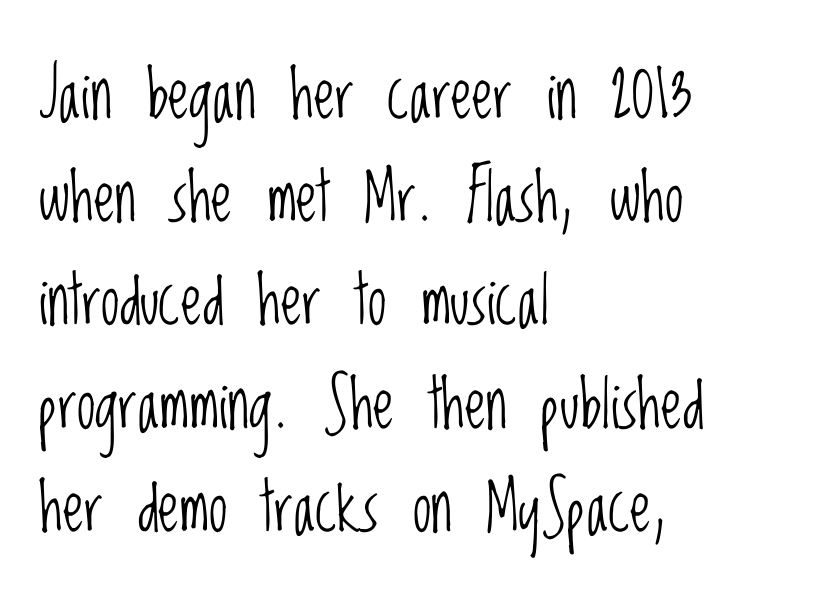
The string is rendered with underlining switched off. No italicization has been applied; the sample stays upright. This sample has the flowing, uneven cadence of proportional lettering. Does the leading feel generous? No, just average. Horizontally, the lines are justified to the leading edge only.
